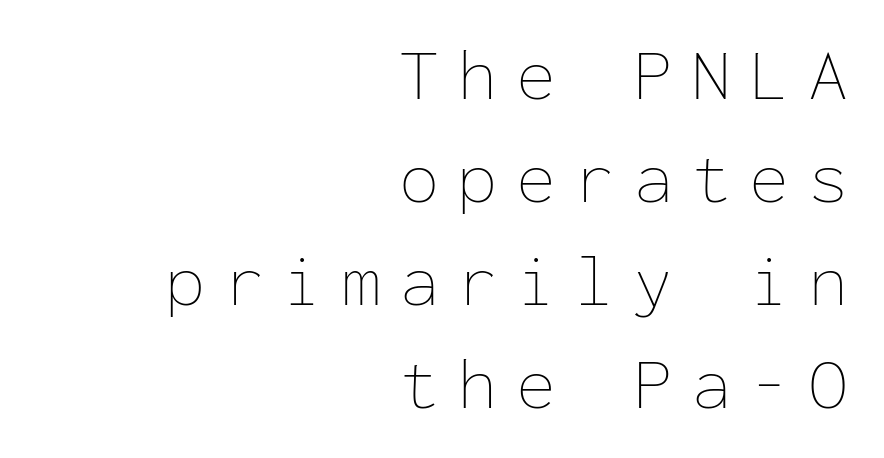
The typeface has the unassuming heft of standard copy or less. The strip under each line holds only bare page. Posture: vertical. Does the copy run flush right? Yes — the right margin is perfectly even. Whoever set this chose a conventional vertical rhythm. Look at the tracking — it's clearly loosened, letters drifting apart.
